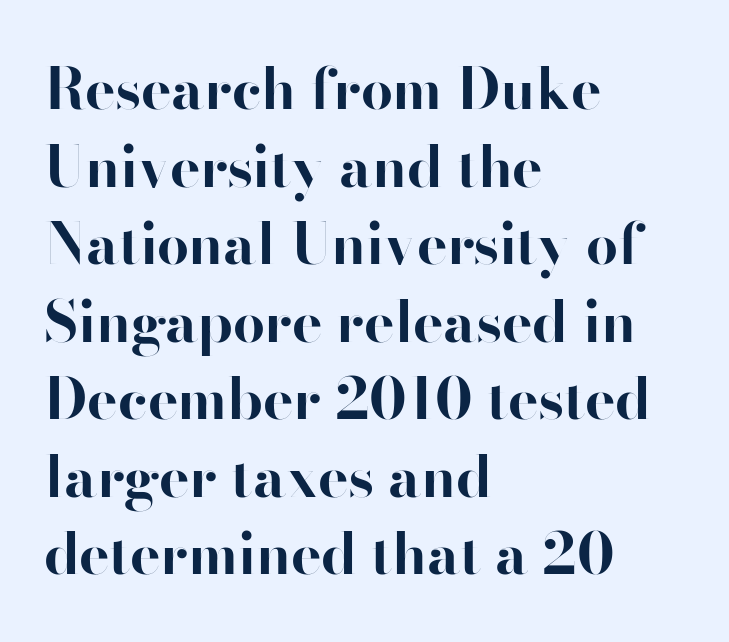
Q: Is the text bold? A: Yes.
Q: Is the text italic (slanted)? A: No, it is upright.
Q: Is the typeface a serif or a sans-serif typeface? A: Sans-serif.
Q: Is the text underlined? A: No.
Q: How is the paragraph aligned? A: Left-aligned.
Q: Is the spacing between letters normal or unusually wide? A: Normal.
Q: Is the spacing between lines tight, normal or loose? A: Normal.
Q: Width (condensed, normal, or wide)? A: Normal.
Q: Stroke contrast? A: High.
Q: x-height? A: Small.
Q: Monospaced? A: No.
